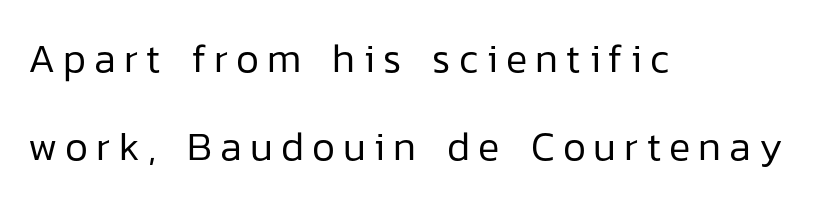
The image shows 40 px regular-weight sans-serif type, upright; set left-aligned, loose line spacing (2.2x), unusually wide letter spacing (+0.2 em), not underlined; low stroke contrast and a medium x-height.
